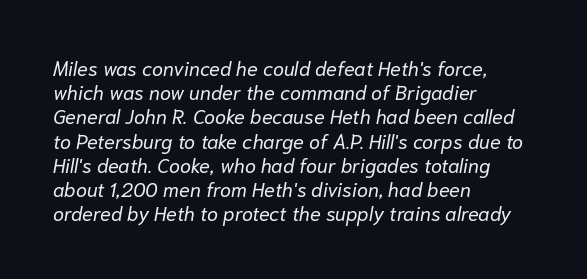
{"italic": "yes", "lean": "right", "slant_degrees": 10, "bold": "no", "underline": "no", "align": "left", "line_spacing_ratio": 1.21, "letter_spacing": "normal", "letter_spacing_em": 0.0, "glyph_px": 20}
